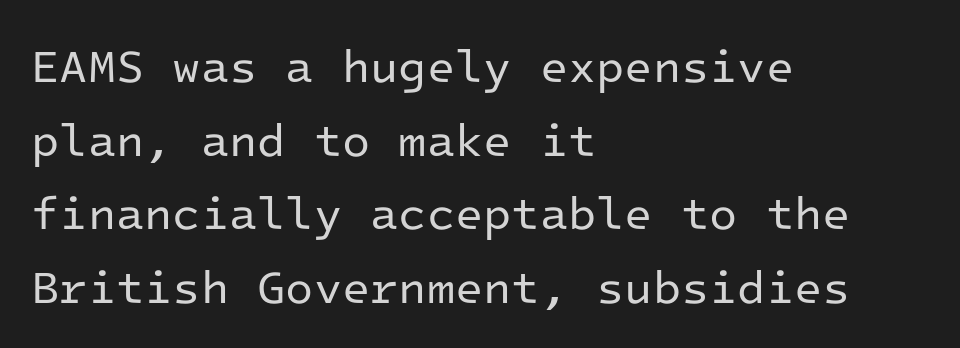
When letters stand straight like this, we call the style roman or upright. The designer went with a sans here, leaving each stem footless. Every character here occupies the same horizontal width, giving the sample a typewriter-like rhythm. This sample uses plain, unmodified letter spacing.
